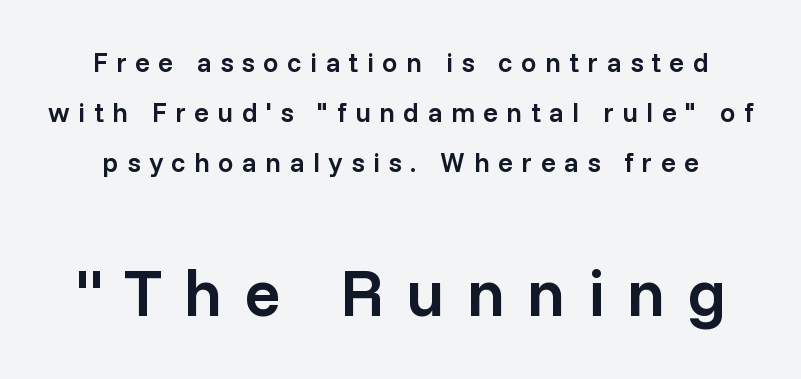
Spacing verdict: proportional, widths tailored to each character. No feet cap the strokes, marking this as sans-serif type. Slightly chunky letters — semibold, I'd say, not full bold. Rendered with straight, roman letterforms. Letters rest on an invisible, unmarked baseline. Words appear elongated and porous because spacing is wide.
